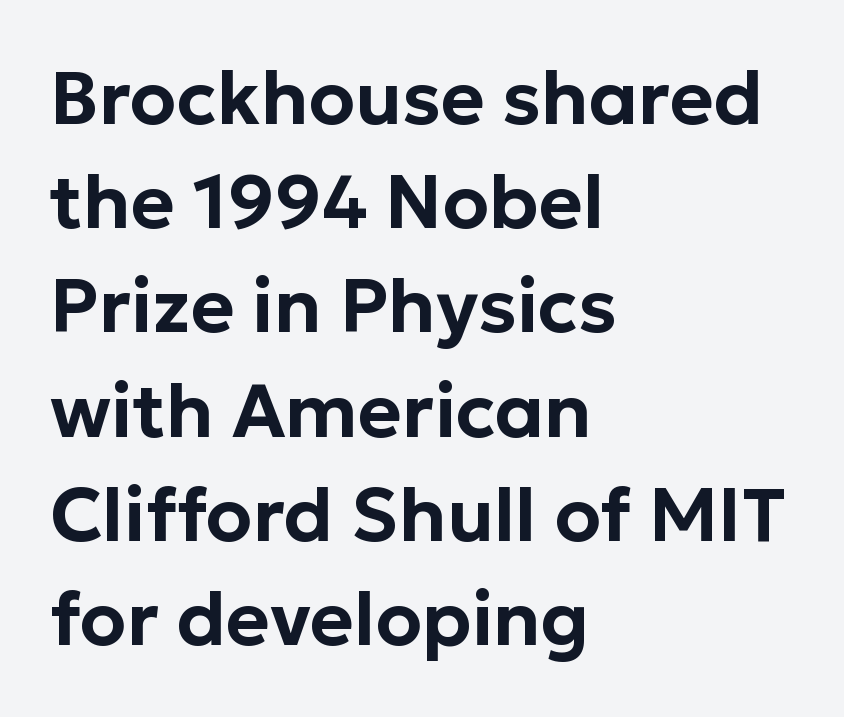
Is this a sans? Yes — the strokes have no serifs. Posture: straight, roman, zero tilt. Caption: multi-line text, flush left, ragged right. Line spacing here is normal.
